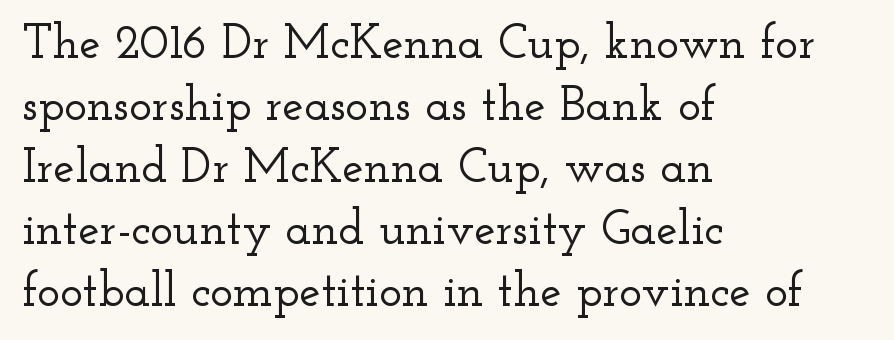
The image shows 48 px wide serif type, upright; set left-aligned, normal line spacing (1.29x), normal letter spacing, not underlined; low stroke contrast and a small x-height.
